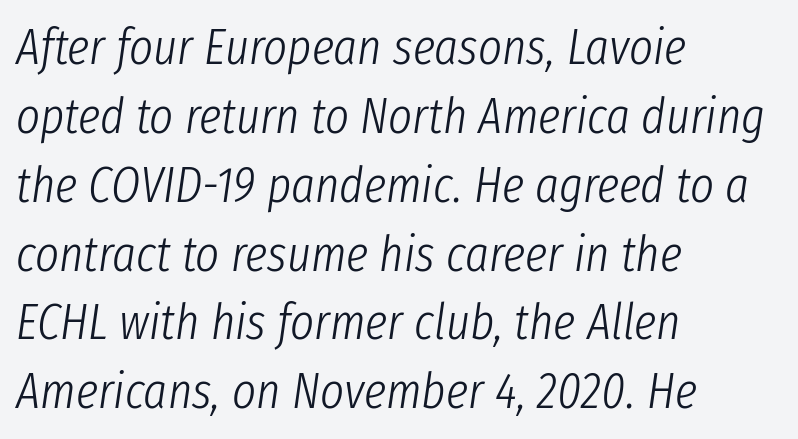
The image shows 51 px light, condensed type, italic (leaning right); set left-aligned, normal line spacing (1.35x), normal letter spacing, not underlined; low stroke contrast and a medium x-height.
